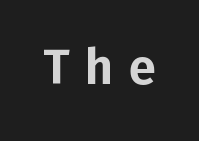
Q: Is the text italic (slanted)? A: No, it is upright.
Q: Is the typeface a serif or a sans-serif typeface? A: Sans-serif.
Q: Is the text underlined? A: No.
Q: Is the spacing between letters normal or unusually wide? A: Unusually wide.
Q: Width (condensed, normal, or wide)? A: Normal.
Q: Stroke contrast? A: Low.
Q: x-height? A: Medium.
Q: Monospaced? A: No.
